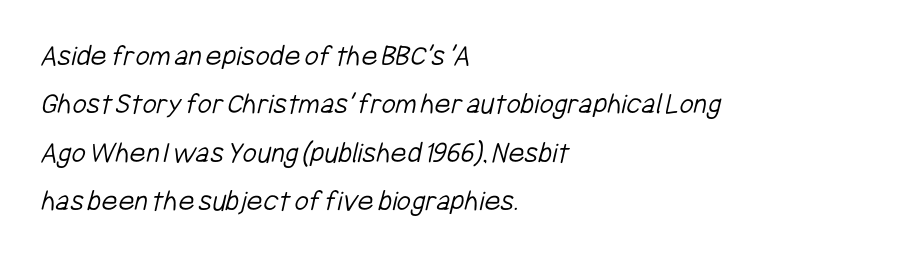
The image shows 31 px light, condensed sans-serif type; set left-aligned, normal line spacing (1.56x), normal letter spacing, not underlined; low stroke contrast and a medium x-height.
